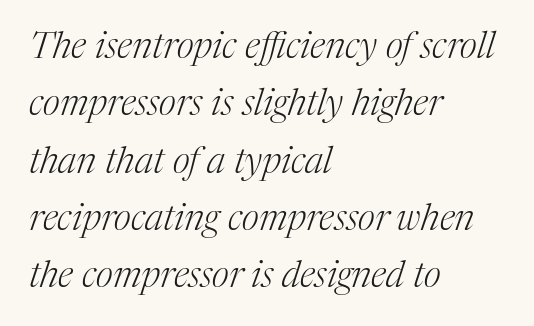
Horizontally, the lines are justified to the leading edge only. Letters have the restrained weight of plain body copy at most. You could call the tracking neutral — neither tight nor loose. Note the varied advance widths — an 'i' is clearly narrower than an 'm'. This sample uses a serif face. The letters are slanted; this is an italic face.
